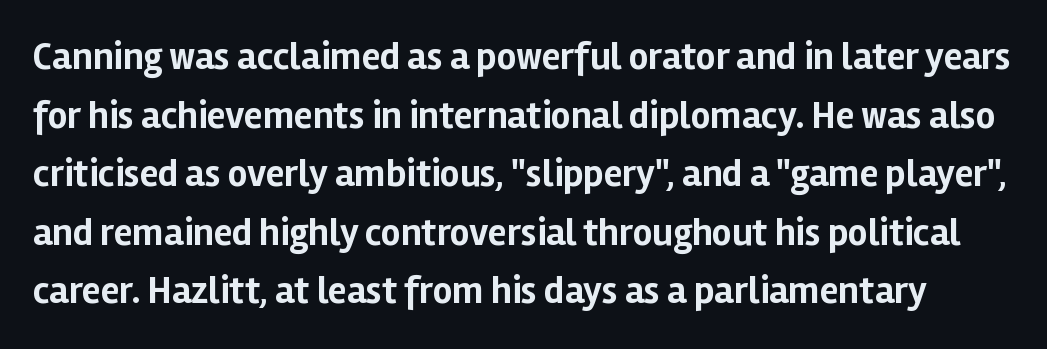
The image shows 38 px bold sans-serif type, upright; set normal line spacing (1.54x), normal letter spacing, not underlined; low stroke contrast and a medium x-height.
